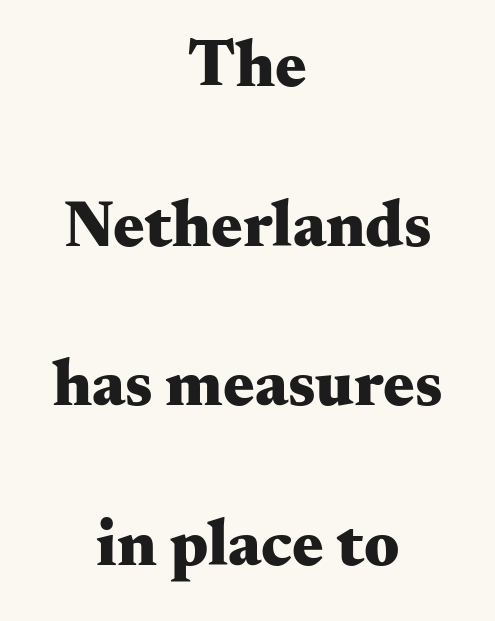
{"serif": "yes", "italic": "no", "bold": "yes", "weight": "heavy", "width": "wide", "stroke_contrast": "medium", "x_height": "small", "monospaced": "no", "underline": "no", "align": "center", "line_spacing": "loose", "line_spacing_ratio": 2.42, "letter_spacing": "normal", "letter_spacing_em": 0.0, "glyph_px": 66}
